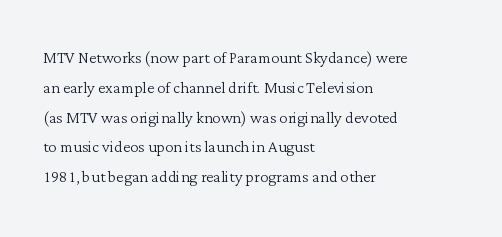
The image shows 21 px text type, upright; set left-aligned, normal line spacing (1.42x), normal letter spacing, not underlined.
